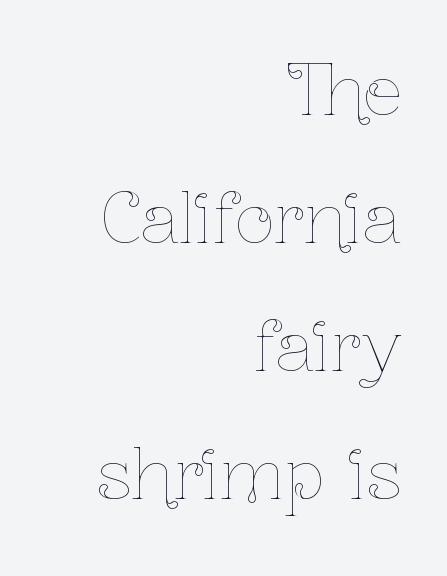
A bare baseline throughout the passage. This is not heavy type; no bold has been used. The tracking reads as untouched default to a designer's eye. Line ends are locked; line starts wander. Vertical strokes here are truly vertical.
